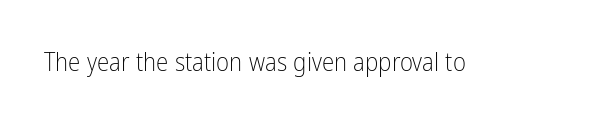
Q: Is the text bold? A: No.
Q: Is the text italic (slanted)? A: No, it is upright.
Q: Is the text underlined? A: No.
Q: Is the spacing between letters normal or unusually wide? A: Normal.
